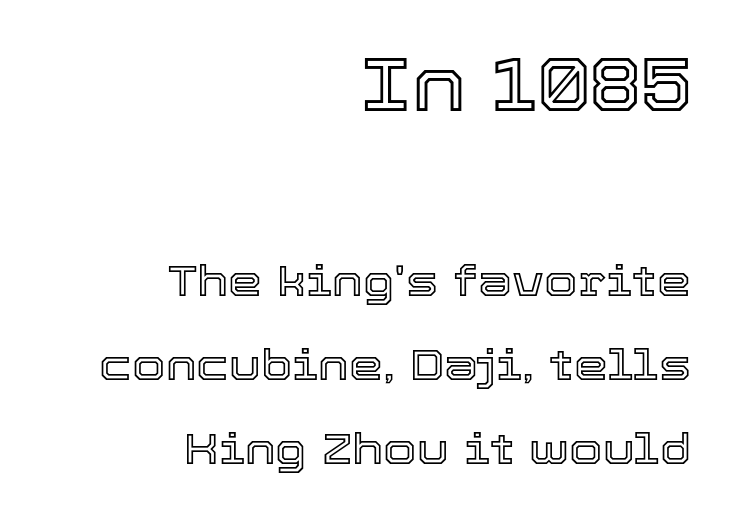
{"italic": "no", "width": "normal", "x_height": "medium", "monospaced": "no", "underline": "no", "align": "right", "line_spacing": "loose", "line_spacing_ratio": 1.95, "letter_spacing": "normal", "letter_spacing_em": 0.0, "larger_block": "first", "size_ratio": 1.77, "glyph_px": 76}
